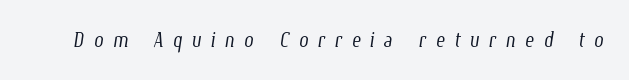
{"bold": "no", "underline": "no", "letter_spacing": "wide", "letter_spacing_em": 0.34, "glyph_px": 27}
